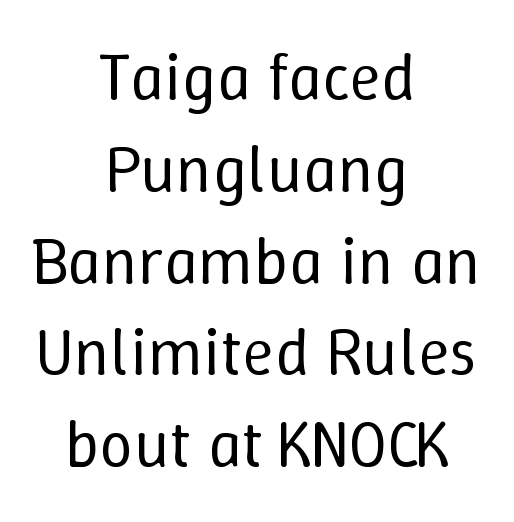
The image shows 67 px regular-weight type, upright; set centered, normal line spacing (1.37x), normal letter spacing, not underlined; low stroke contrast and a medium x-height.
